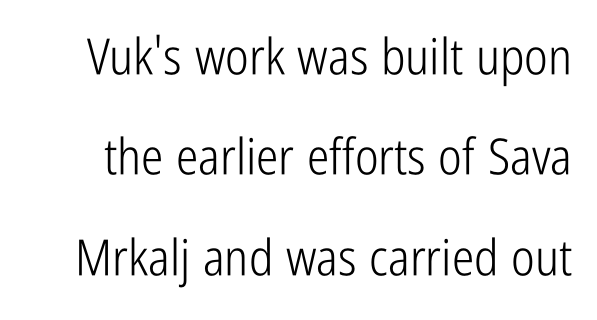
Q: Is the text bold? A: No.
Q: Is the text italic (slanted)? A: No, it is upright.
Q: Is the typeface a serif or a sans-serif typeface? A: Sans-serif.
Q: Is the text underlined? A: No.
Q: Is the spacing between letters normal or unusually wide? A: Normal.
Q: Is the spacing between lines tight, normal or loose? A: Loose.
Q: Width (condensed, normal, or wide)? A: Condensed.
Q: Stroke contrast? A: Low.
Q: x-height? A: Medium.
Q: Monospaced? A: No.
